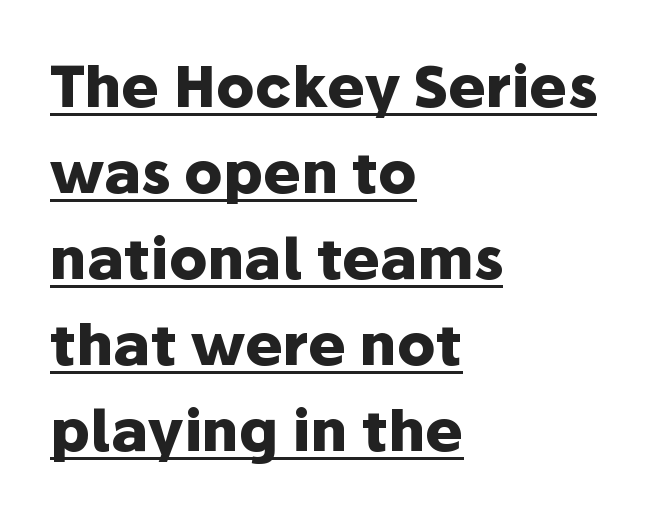
Quick note: interline space is typical. Every stem runs plumb, perpendicular to the baseline. The letters advance in unequal steps, a hallmark of proportional type. A rule runs beneath these lines of type. Words appear dense and cohesive because spacing is normal. Chunky letters — that's bold for sure.
